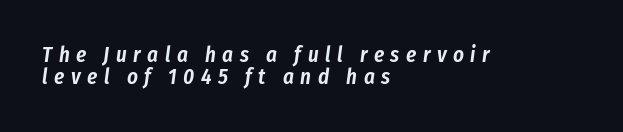
The image shows 21 px text type, italic (leaning right); set left-aligned, tight line spacing (1.03x), unusually wide letter spacing (+0.31 em), not underlined.
